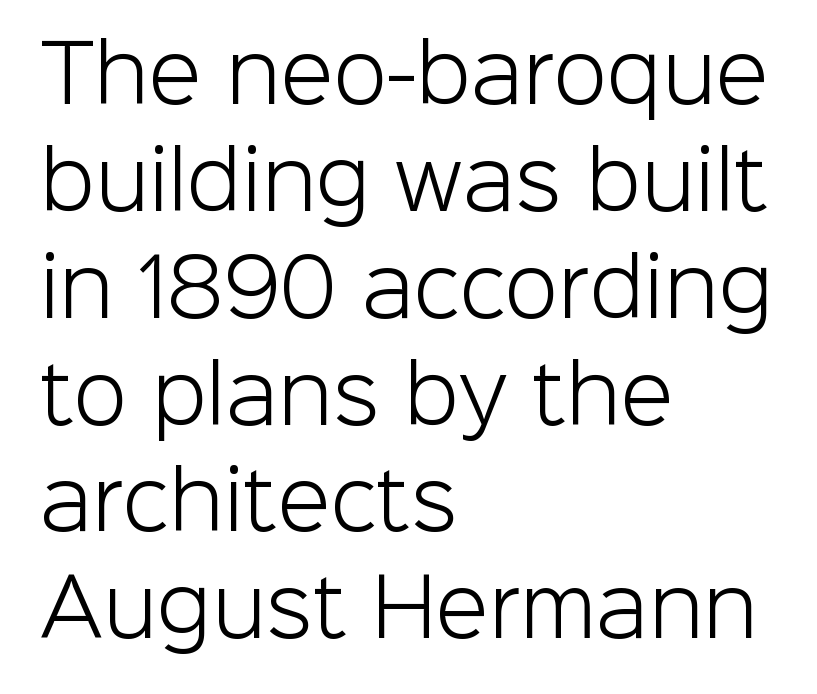
{"serif": "no", "italic": "no", "bold": "no", "weight": "light", "width": "normal", "stroke_contrast": "low", "x_height": "medium", "monospaced": "no", "underline": "no", "align": "left", "line_spacing": "normal", "line_spacing_ratio": 1.37, "letter_spacing": "normal", "letter_spacing_em": 0.0, "glyph_px": 78}
